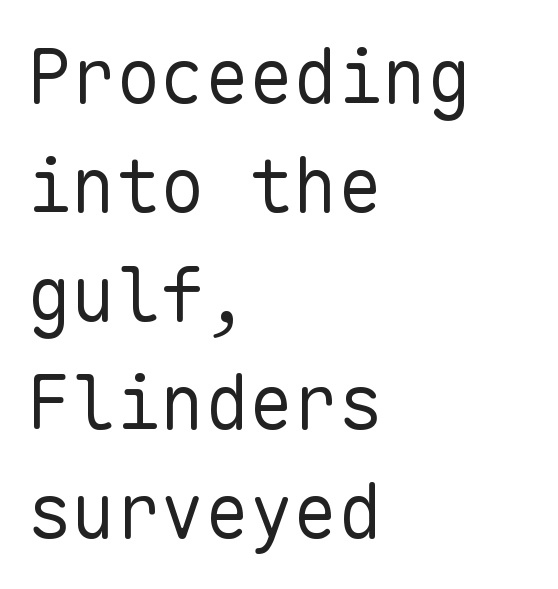
Stroke mass is kept to a normal reading level or below. Upright lettering throughout. These lines are rendered in a fixed-pitch font. Every row of glyphs begins at an identical x-position on the left.
